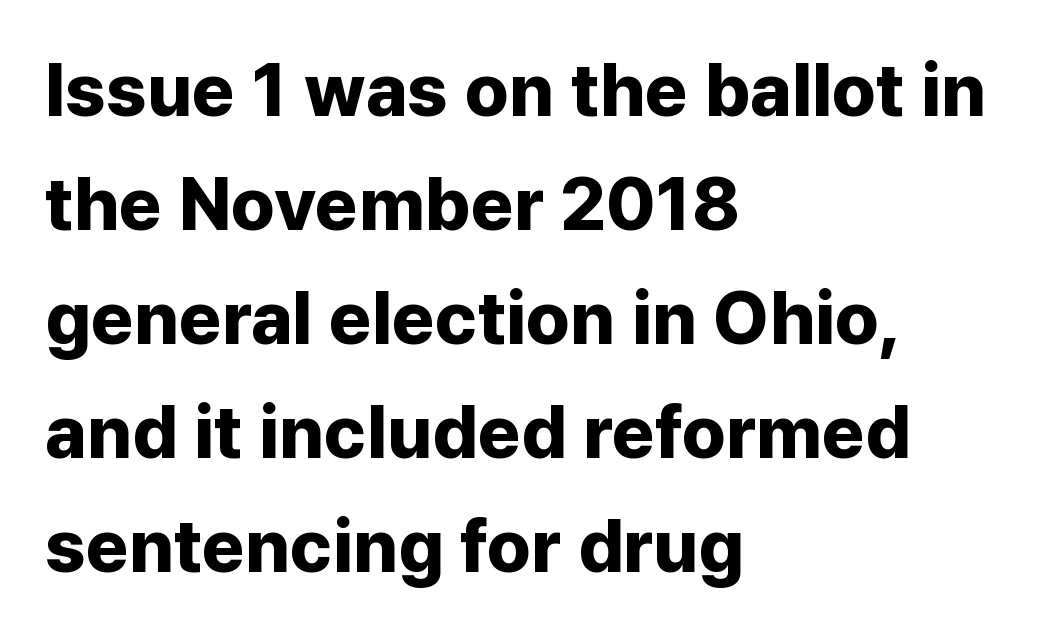
Q: Is the text bold? A: Yes.
Q: Is the text italic (slanted)? A: No, it is upright.
Q: Is the typeface a serif or a sans-serif typeface? A: Sans-serif.
Q: Is the text underlined? A: No.
Q: How is the paragraph aligned? A: Left-aligned.
Q: Is the spacing between letters normal or unusually wide? A: Normal.
Q: Is the spacing between lines tight, normal or loose? A: Normal.
Q: Width (condensed, normal, or wide)? A: Normal.
Q: Stroke contrast? A: Low.
Q: x-height? A: Medium.
Q: Monospaced? A: No.
